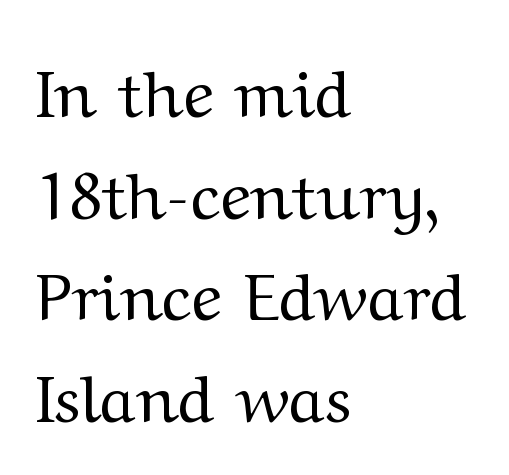
Q: Is the text bold? A: No.
Q: Is the text italic (slanted)? A: No, it is upright.
Q: Is the typeface a serif or a sans-serif typeface? A: Serif.
Q: Is the text underlined? A: No.
Q: How is the paragraph aligned? A: Left-aligned.
Q: Is the spacing between letters normal or unusually wide? A: Normal.
Q: Is the spacing between lines tight, normal or loose? A: Normal.
Q: Width (condensed, normal, or wide)? A: Wide.
Q: Stroke contrast? A: Medium.
Q: x-height? A: Medium.
Q: Monospaced? A: No.
